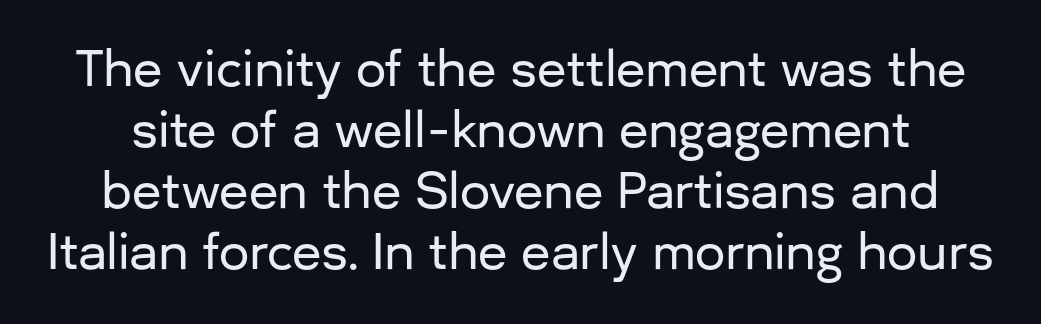
The image shows 48 px sans-serif type, upright; set normal line spacing (1.27x), normal letter spacing, not underlined; low stroke contrast and a medium x-height.
